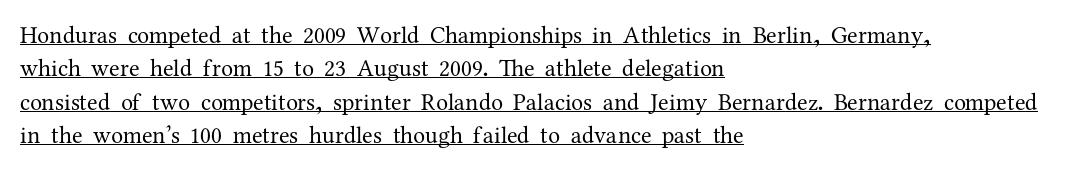
{"italic": "no", "bold": "no", "underline": "yes", "align": "left", "line_spacing": "normal", "line_spacing_ratio": 1.39, "letter_spacing": "normal", "letter_spacing_em": 0.0, "glyph_px": 24}
